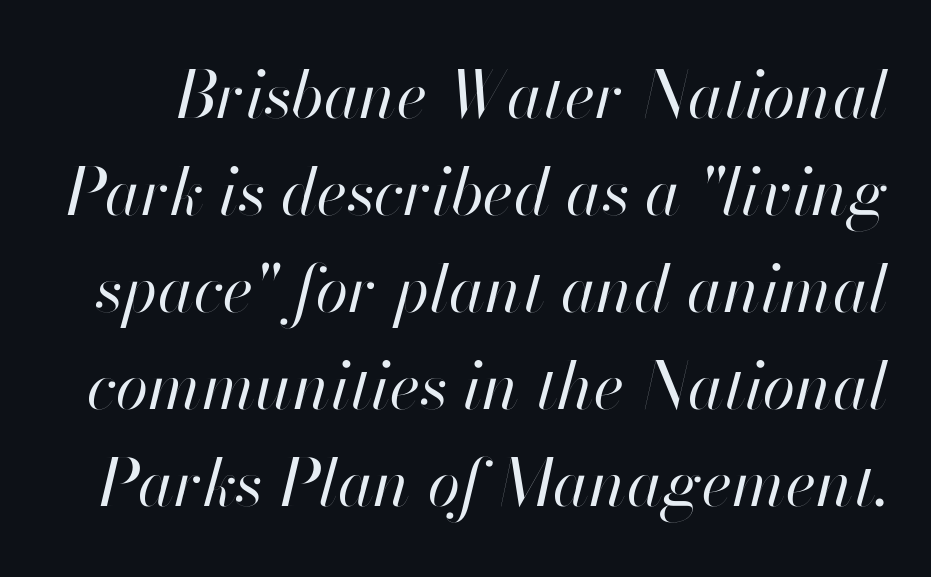
Q: Is the text bold? A: No.
Q: Is the text italic (slanted)? A: Yes, it leans right by about 13 degrees.
Q: Is the text underlined? A: No.
Q: Is the spacing between letters normal or unusually wide? A: Normal.
Q: Is the spacing between lines tight, normal or loose? A: Normal.
Q: Width (condensed, normal, or wide)? A: Normal.
Q: Stroke contrast? A: High.
Q: x-height? A: Small.
Q: Monospaced? A: No.
